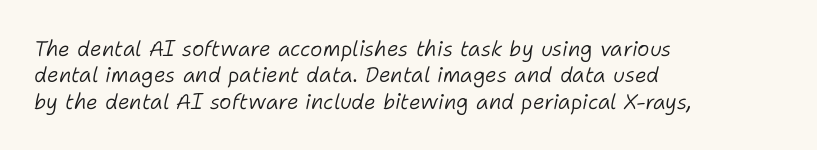
Q: Is the text bold? A: No.
Q: Is the text italic (slanted)? A: Yes, it leans right by about 11 degrees.
Q: Is the text underlined? A: No.
Q: How is the paragraph aligned? A: Left-aligned.
Q: Is the spacing between letters normal or unusually wide? A: Normal.
Q: Is the spacing between lines tight, normal or loose? A: Normal.
